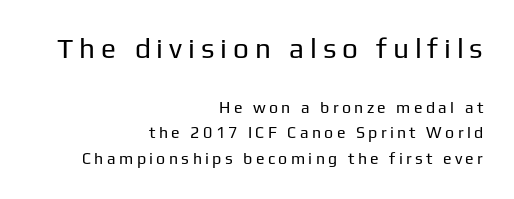
{"serif": "no", "italic": "no", "bold": "no", "weight": "regular", "width": "normal", "stroke_contrast": "low", "x_height": "medium", "monospaced": "no", "underline": "no", "align": "right", "line_spacing": "normal", "line_spacing_ratio": 1.59, "letter_spacing": "wide", "letter_spacing_em": 0.21, "larger_block": "first", "size_ratio": 1.75, "glyph_px": 28}
